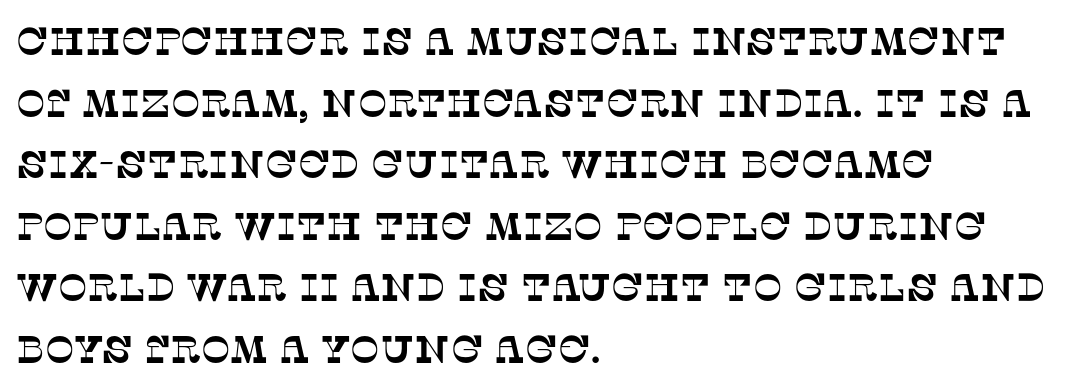
{"serif": "yes", "width": "normal", "stroke_contrast": "low", "x_height": "large", "monospaced": "no", "underline": "no", "align": "left", "line_spacing": "normal", "line_spacing_ratio": 1.58, "letter_spacing": "normal", "letter_spacing_em": 0.0, "glyph_px": 39}
